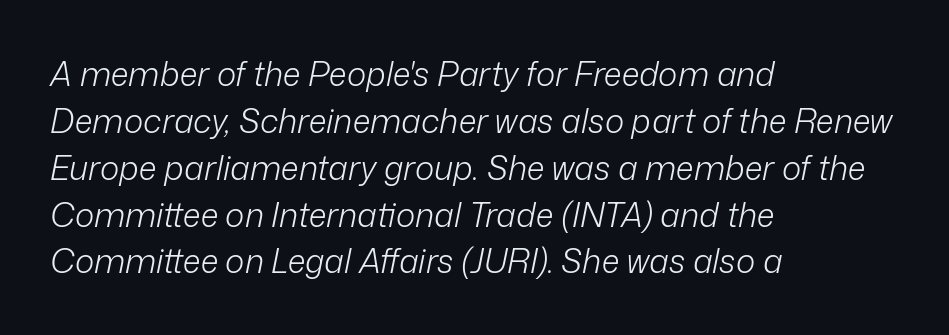
Q: Is the text bold? A: No.
Q: Is the text italic (slanted)? A: Yes, it leans right by about 12 degrees.
Q: Is the text underlined? A: No.
Q: How is the paragraph aligned? A: Left-aligned.
Q: Is the spacing between letters normal or unusually wide? A: Normal.
Q: Is the spacing between lines tight, normal or loose? A: Normal.
Q: Width (condensed, normal, or wide)? A: Normal.
Q: Stroke contrast? A: Low.
Q: x-height? A: Medium.
Q: Monospaced? A: No.
